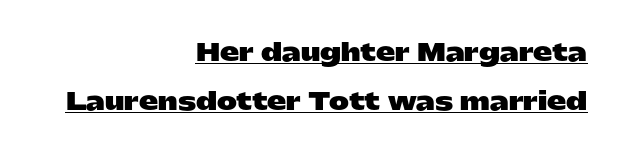
{"italic": "no", "bold": "yes", "underline": "yes", "align": "right", "line_spacing": "loose", "line_spacing_ratio": 2.03, "letter_spacing": "normal", "letter_spacing_em": 0.0, "glyph_px": 24}
